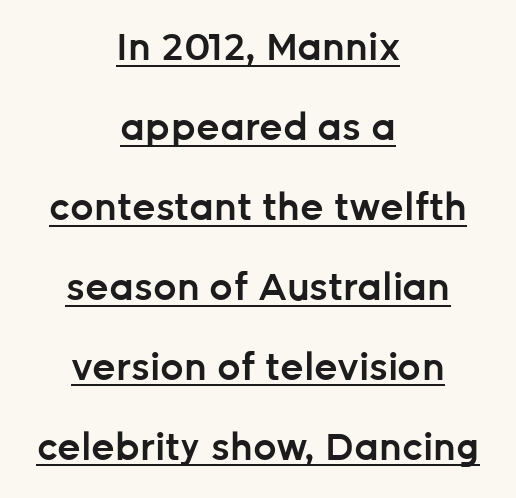
Q: Is the text bold? A: Semi-bold.
Q: Is the text italic (slanted)? A: No, it is upright.
Q: Is the typeface a serif or a sans-serif typeface? A: Sans-serif.
Q: Is the text underlined? A: Yes.
Q: How is the paragraph aligned? A: Centered.
Q: Is the spacing between letters normal or unusually wide? A: Normal.
Q: Is the spacing between lines tight, normal or loose? A: Loose.
Q: Width (condensed, normal, or wide)? A: Normal.
Q: Stroke contrast? A: Low.
Q: x-height? A: Medium.
Q: Monospaced? A: No.
